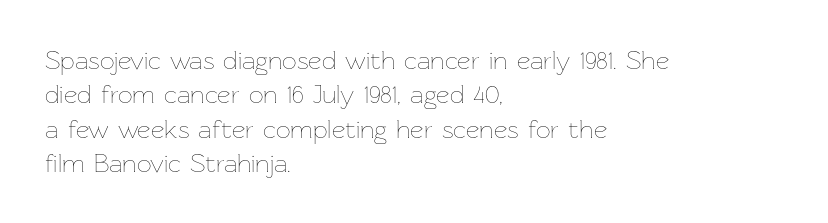
The image shows 26 px text type, upright; set left-aligned, normal line spacing (1.32x), normal letter spacing, not underlined.
